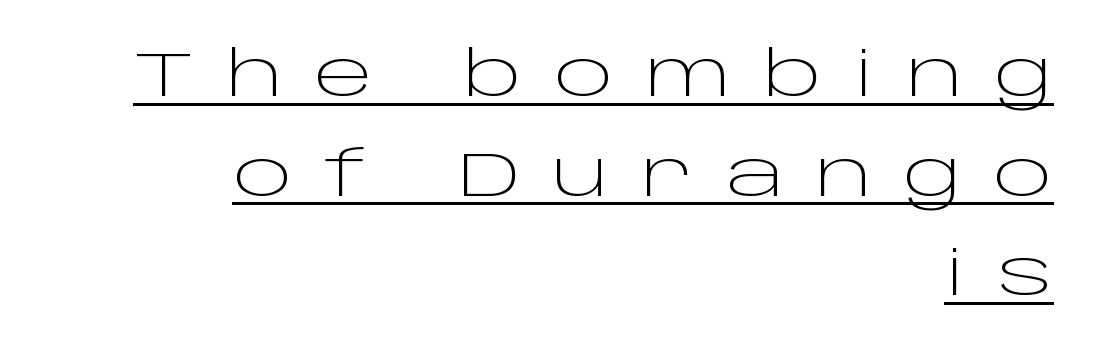
Compared with a typical body face, this is equally light or lighter still. Proportional: the letters do not fall into vertical columns. How would I describe the line gaps? Plain and ordinary. Examine the stroke ends and you'll find no serifs. These lines are set flush right with a ragged left edge. Decoration check: the copy is underlined.
